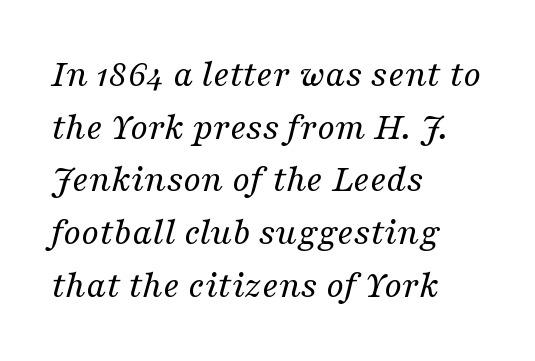
Q: Is the text bold? A: No.
Q: Is the text italic (slanted)? A: Yes, it leans right by about 16 degrees.
Q: Is the typeface a serif or a sans-serif typeface? A: Serif.
Q: Is the text underlined? A: No.
Q: How is the paragraph aligned? A: Left-aligned.
Q: Is the spacing between letters normal or unusually wide? A: Normal.
Q: Is the spacing between lines tight, normal or loose? A: Normal.
Q: Width (condensed, normal, or wide)? A: Normal.
Q: Stroke contrast? A: Medium.
Q: x-height? A: Medium.
Q: Monospaced? A: No.
